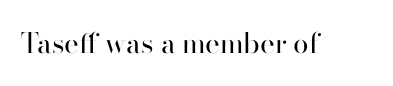
Q: Is the text bold? A: No.
Q: Is the text italic (slanted)? A: No, it is upright.
Q: Is the typeface a serif or a sans-serif typeface? A: Sans-serif.
Q: Is the text underlined? A: No.
Q: Is the spacing between letters normal or unusually wide? A: Normal.
Q: Width (condensed, normal, or wide)? A: Normal.
Q: Stroke contrast? A: High.
Q: x-height? A: Small.
Q: Monospaced? A: No.
